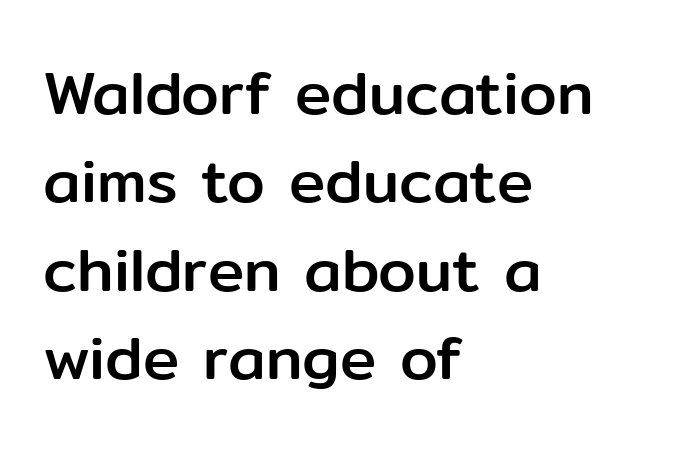
Q: Is the text italic (slanted)? A: No, it is upright.
Q: Is the typeface a serif or a sans-serif typeface? A: Sans-serif.
Q: Is the text underlined? A: No.
Q: How is the paragraph aligned? A: Left-aligned.
Q: Is the spacing between letters normal or unusually wide? A: Normal.
Q: Is the spacing between lines tight, normal or loose? A: Normal.
Q: Width (condensed, normal, or wide)? A: Normal.
Q: Stroke contrast? A: Low.
Q: x-height? A: Medium.
Q: Monospaced? A: No.
